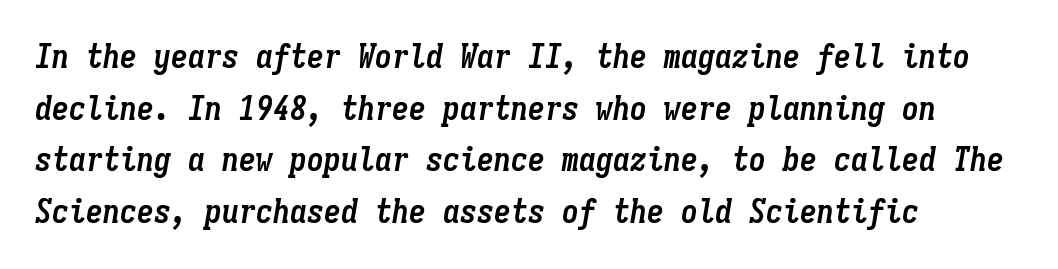
The face used here has a pronounced slope to its letters. This block has exactly the height ordinary leading produces. Words float on clear page, feet unadorned. These lines keep a tight, regular rhythm from letter to letter. The typesetter chose a ragged-right arrangement here. The rendering uses typewriter-style spacing with identical character cells.
